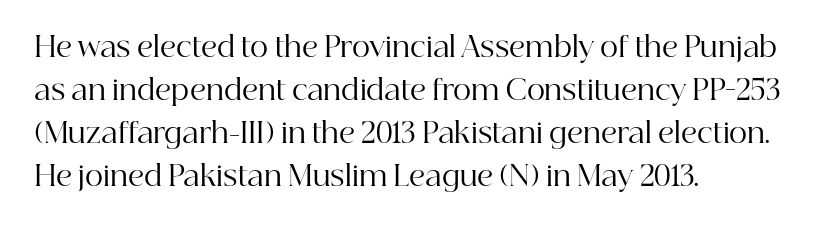
{"serif": "yes", "italic": "no", "bold": "no", "weight": "regular", "width": "normal", "stroke_contrast": "high", "x_height": "medium", "monospaced": "no", "underline": "no", "align": "left", "line_spacing": "normal", "line_spacing_ratio": 1.54, "letter_spacing": "normal", "letter_spacing_em": 0.0, "glyph_px": 28}
